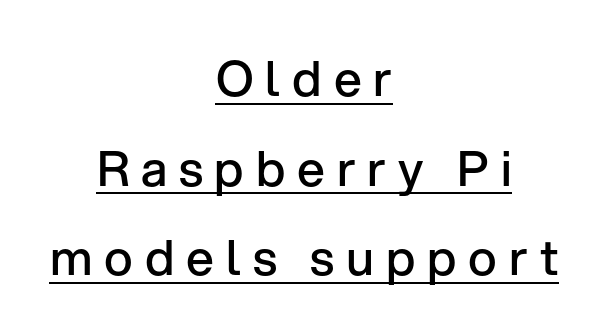
What stands out about the letter spacing? Its width — letters are far apart. How heavy is the stroke? Medium-heavy — a semibold, shy of bold. The font's upright variant was chosen for this text. Every word sits above its own underline. What kind of face is this? One without serifs — a sans. Is this a fixed-width face? No — the glyphs have proportional, varying widths.
